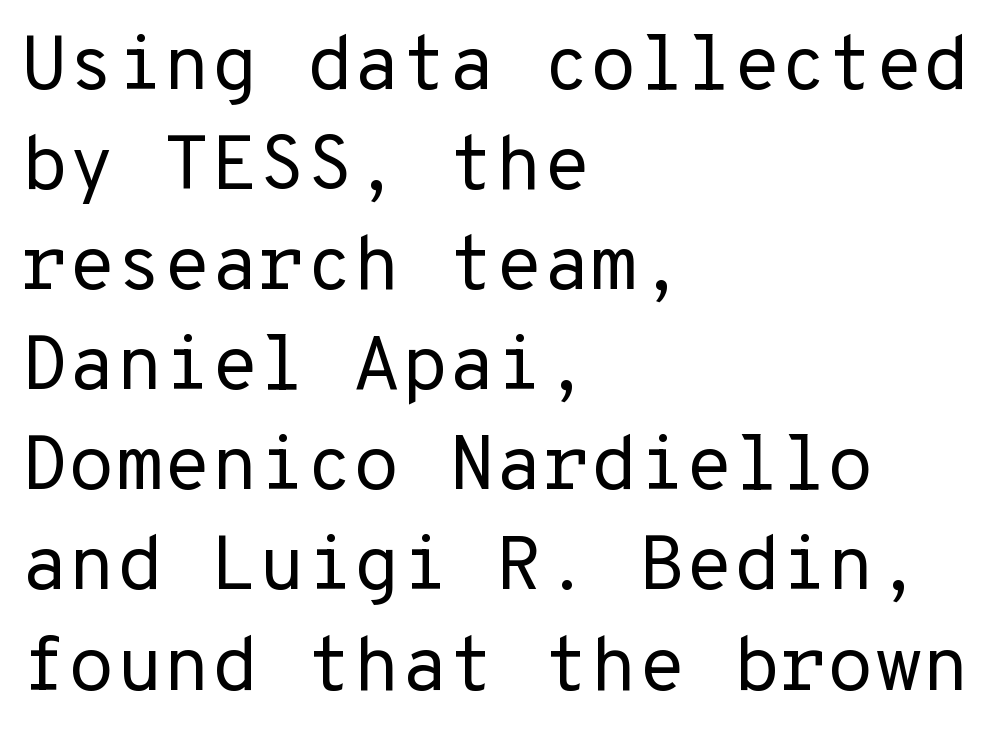
{"serif": "no", "italic": "no", "bold": "no", "weight": "regular", "width": "normal", "stroke_contrast": "low", "x_height": "medium", "underline": "no", "align": "left", "line_spacing": "normal", "line_spacing_ratio": 1.3, "letter_spacing": "normal", "letter_spacing_em": 0.0, "glyph_px": 77}
